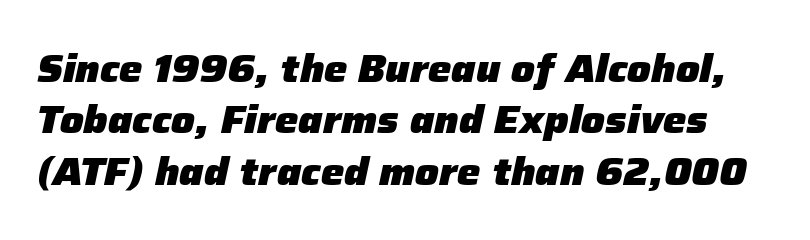
Q: Is the text bold? A: Yes.
Q: Is the text italic (slanted)? A: Yes, it leans right by about 12 degrees.
Q: Is the text underlined? A: No.
Q: Is the spacing between letters normal or unusually wide? A: Normal.
Q: Is the spacing between lines tight, normal or loose? A: Normal.
Q: Width (condensed, normal, or wide)? A: Normal.
Q: Stroke contrast? A: Low.
Q: x-height? A: Medium.
Q: Monospaced? A: No.
